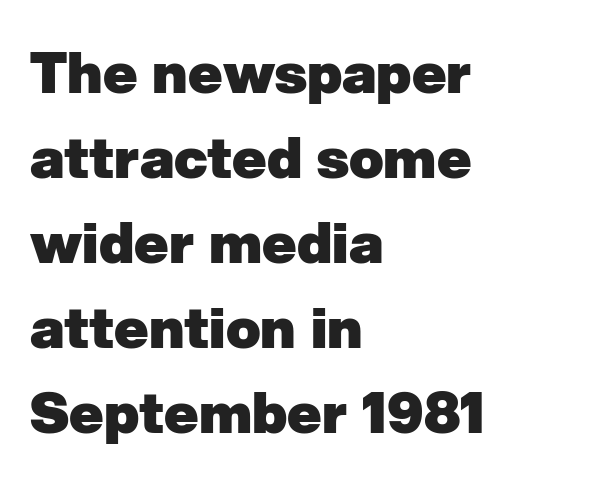
Do the characters align in a grid? No, the font is proportional. Look at the bottom of the vertical strokes: they stop flat, with no serifs. The line texture is even and compact thanks to regular tracking. A bare baseline throughout the passage.
